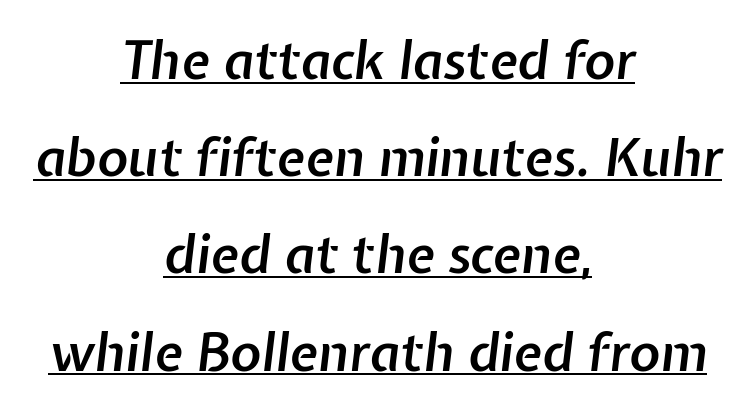
The image shows 52 px semibold type, italic (leaning right); set centered, line spacing 1.87x, normal letter spacing, underlined; low stroke contrast and a medium x-height.
